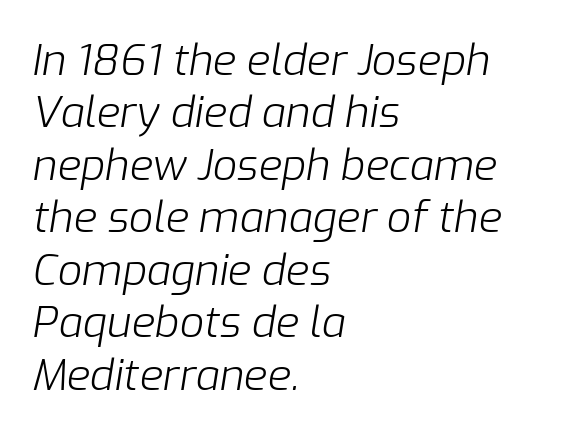
{"italic": "yes", "lean": "right", "slant_degrees": 9, "bold": "no", "weight": "light", "width": "normal", "stroke_contrast": "low", "x_height": "medium", "monospaced": "no", "underline": "no", "align": "left", "line_spacing_ratio": 1.22, "letter_spacing": "normal", "letter_spacing_em": 0.0, "glyph_px": 43}
